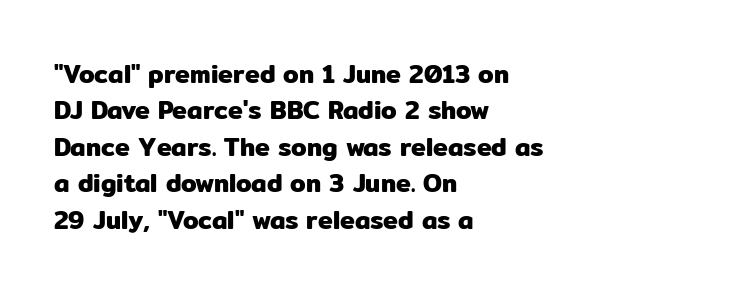
{"italic": "no", "underline": "no", "align": "left", "line_spacing": "normal", "line_spacing_ratio": 1.46, "letter_spacing": "normal", "letter_spacing_em": 0.0, "glyph_px": 25}
